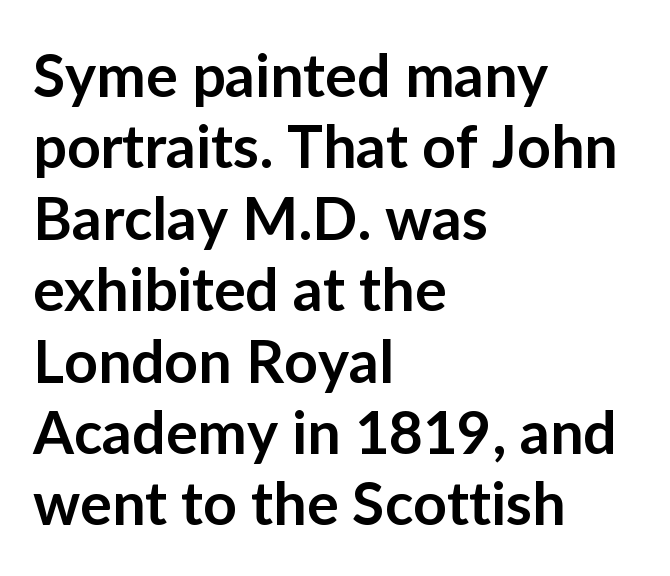
The image shows 59 px semibold sans-serif type, upright; set left-aligned, line spacing 1.21x, normal letter spacing, not underlined; low stroke contrast and a medium x-height.
